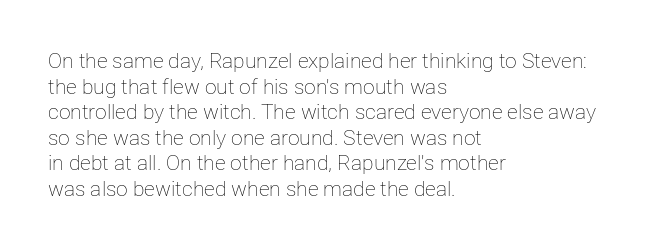
Does extra space separate the letters? No, they use regular spacing. The passage is arranged the way most books set body copy — flush left. The area under the type is left untouched. The face looks like a standard text weight, possibly lighter. Notice how the stems are strictly vertical — no italics here.
